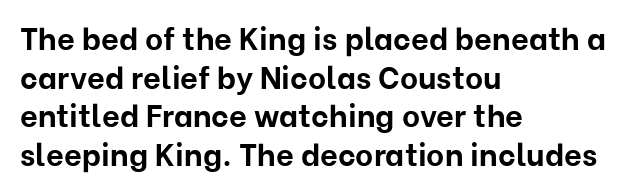
In CSS terms this would be text-align: left. A full-strength bold gives these letters their thick strokes. The rendering keeps characters at their native spacing. Stroke terminals: plain, sans-serif. Posture: straight, roman, zero tilt. Decoration check: the copy has no underline.
